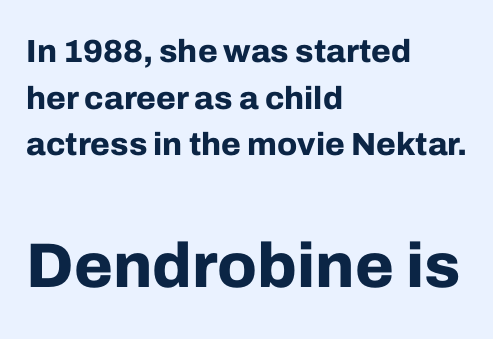
The image shows 63 px bold sans-serif type, upright; set left-aligned, normal line spacing (1.46x), normal letter spacing, not underlined; the second (bottom) block is 1.97x larger; low stroke contrast and a medium x-height.
